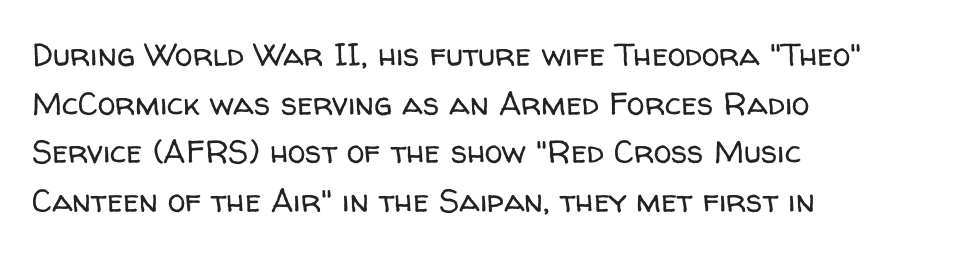
Grotesque or geometric, the face here clearly has no serifs. This is the regular roman posture of the typeface. Tracking value appears to be zero — textbook default spacing. The block of text has a typical density, with ordinary space between rows. The rendering uses natural spacing where letterforms have individual widths. Has an underline been added? It has not.
